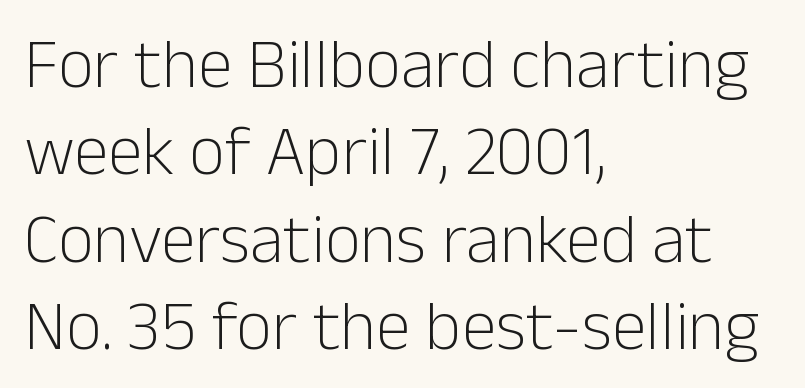
The image shows 70 px light sans-serif type, upright; set left-aligned, normal line spacing (1.25x), normal letter spacing, not underlined; low stroke contrast and a medium x-height.
